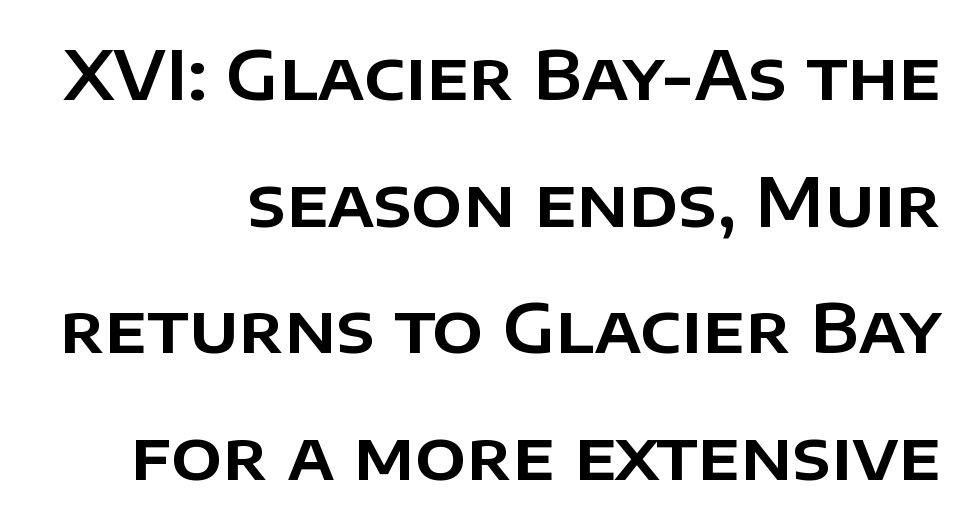
The image shows 67 px sans-serif type, upright; set right-aligned, line spacing 1.89x, normal letter spacing, not underlined; low stroke contrast and a large x-height.
